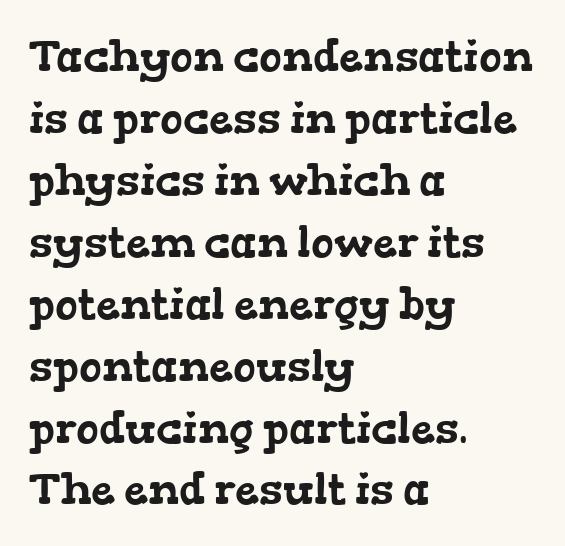
Q: Is the typeface a serif or a sans-serif typeface? A: Serif.
Q: Is the text underlined? A: No.
Q: How is the paragraph aligned? A: Left-aligned.
Q: Is the spacing between letters normal or unusually wide? A: Normal.
Q: Is the spacing between lines tight, normal or loose? A: Normal.
Q: Width (condensed, normal, or wide)? A: Wide.
Q: Stroke contrast? A: Low.
Q: x-height? A: Medium.
Q: Monospaced? A: No.
